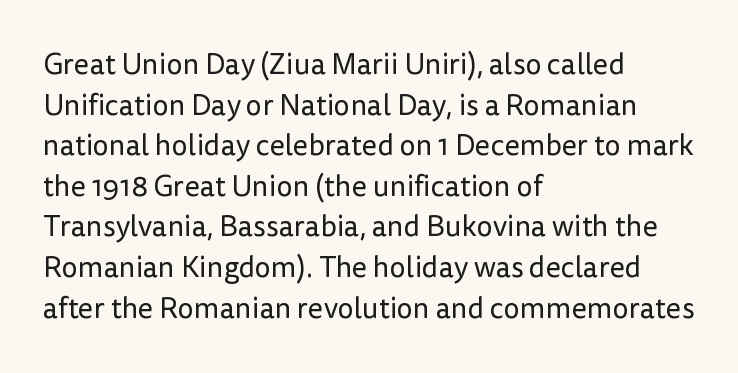
{"serif": "no", "italic": "no", "bold": "no", "weight": "regular", "width": "normal", "stroke_contrast": "low", "x_height": "medium", "monospaced": "no", "underline": "no", "align": "left", "line_spacing": "normal", "line_spacing_ratio": 1.4, "letter_spacing": "normal", "letter_spacing_em": 0.0, "glyph_px": 29}
